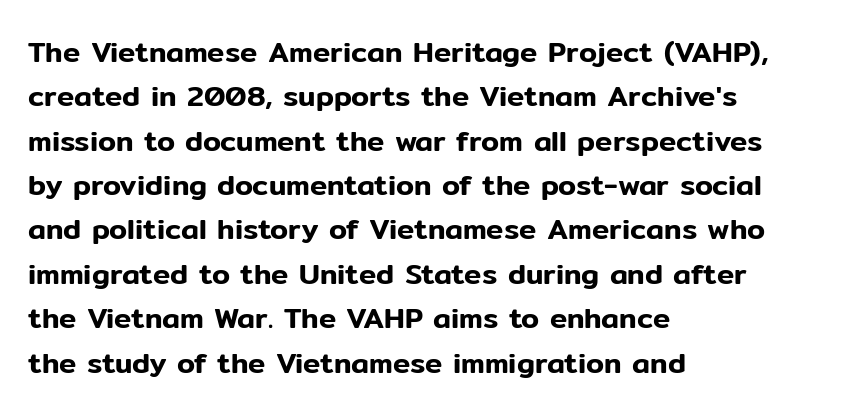
{"serif": "no", "italic": "no", "width": "normal", "stroke_contrast": "low", "x_height": "medium", "monospaced": "no", "underline": "no", "align": "left", "line_spacing": "normal", "line_spacing_ratio": 1.53, "letter_spacing": "normal", "letter_spacing_em": 0.0, "glyph_px": 29}
